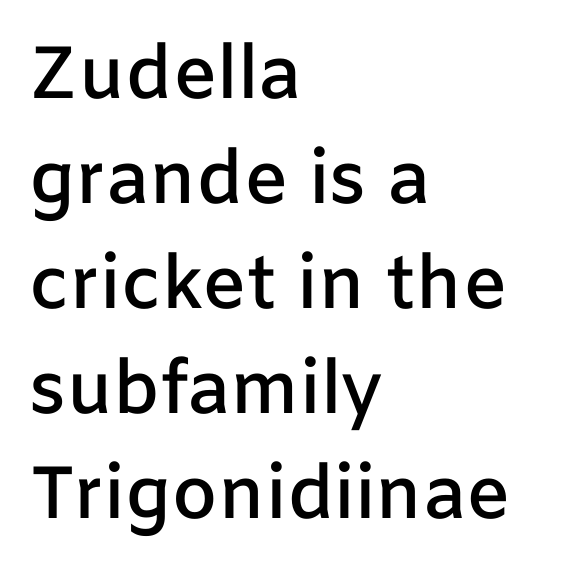
Q: Is the text bold? A: Semi-bold.
Q: Is the text italic (slanted)? A: No, it is upright.
Q: Is the typeface a serif or a sans-serif typeface? A: Sans-serif.
Q: Is the text underlined? A: No.
Q: How is the paragraph aligned? A: Left-aligned.
Q: Is the spacing between letters normal or unusually wide? A: Normal.
Q: Is the spacing between lines tight, normal or loose? A: Normal.
Q: Width (condensed, normal, or wide)? A: Normal.
Q: Stroke contrast? A: Low.
Q: x-height? A: Medium.
Q: Monospaced? A: No.
